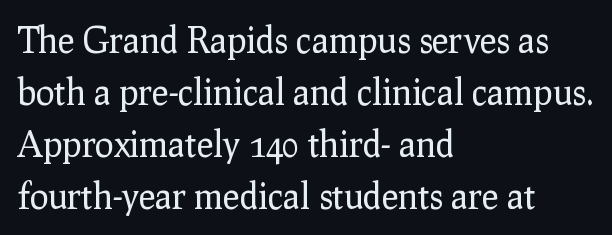
{"serif": "yes", "italic": "no", "bold": "no", "weight": "regular", "width": "normal", "stroke_contrast": "low", "x_height": "medium", "monospaced": "no", "underline": "no", "align": "left", "line_spacing": "normal", "line_spacing_ratio": 1.49, "letter_spacing": "normal", "letter_spacing_em": 0.0, "glyph_px": 35}
